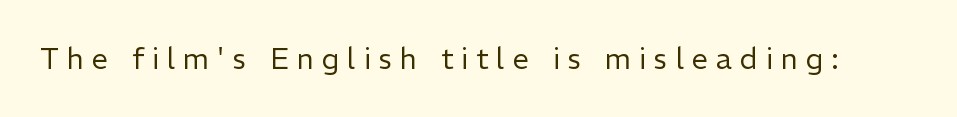
Q: Is the text bold? A: No.
Q: Is the text italic (slanted)? A: No, it is upright.
Q: Is the typeface a serif or a sans-serif typeface? A: Sans-serif.
Q: Is the text underlined? A: No.
Q: Is the spacing between letters normal or unusually wide? A: Unusually wide.
Q: Width (condensed, normal, or wide)? A: Normal.
Q: Stroke contrast? A: Low.
Q: x-height? A: Medium.
Q: Monospaced? A: No.
